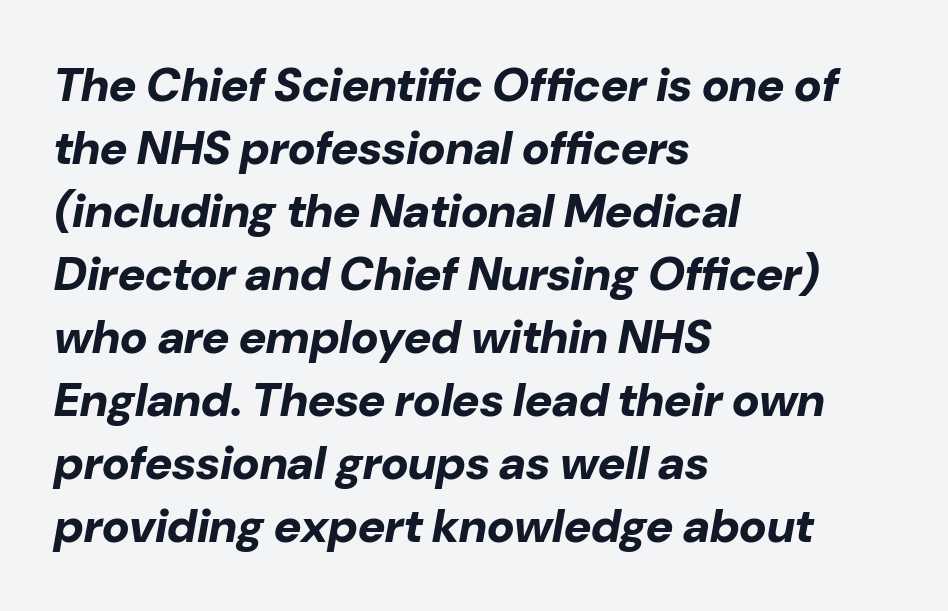
{"italic": "yes", "lean": "right", "slant_degrees": 10, "bold": "yes", "weight": "bold", "width": "normal", "stroke_contrast": "low", "x_height": "medium", "monospaced": "no", "underline": "no", "align": "left", "line_spacing": "normal", "line_spacing_ratio": 1.34, "letter_spacing": "normal", "letter_spacing_em": 0.0, "glyph_px": 47}
